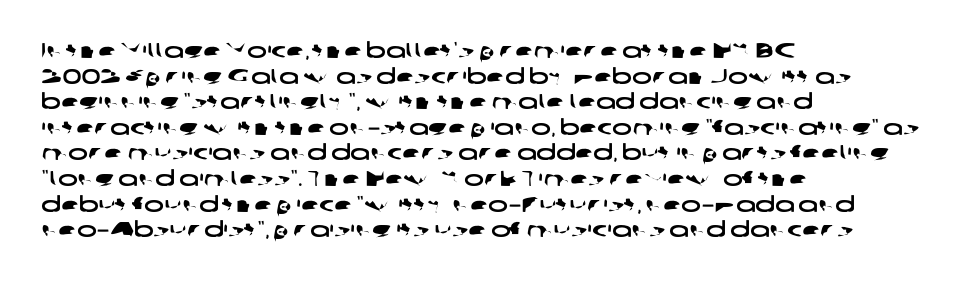
Horizontal alignment here is leftward, the default for most running prose. Words appear dense and cohesive because spacing is normal. Lines of text with bare space underneath.
